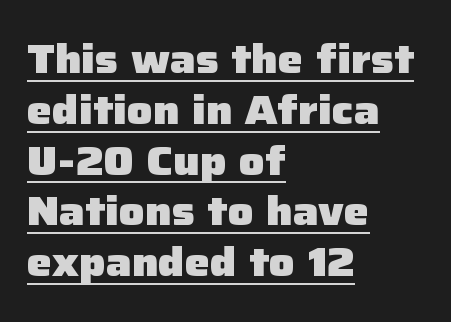
{"serif": "no", "italic": "no", "bold": "yes", "weight": "heavy", "width": "normal", "stroke_contrast": "low", "x_height": "medium", "monospaced": "no", "underline": "yes", "align": "left", "line_spacing": "normal", "line_spacing_ratio": 1.27, "letter_spacing": "normal", "letter_spacing_em": 0.0, "glyph_px": 40}
